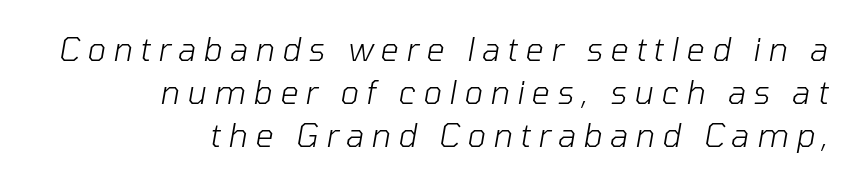
Looking at the ascenders, they clearly lean. Underlining? Definitely not there. If you drew a ruler down the right edge, every line would touch it. Short note: letters widely spaced. The passage shown is not bold in any degree. The face used here is proportionally spaced, like ordinary book or web type.
